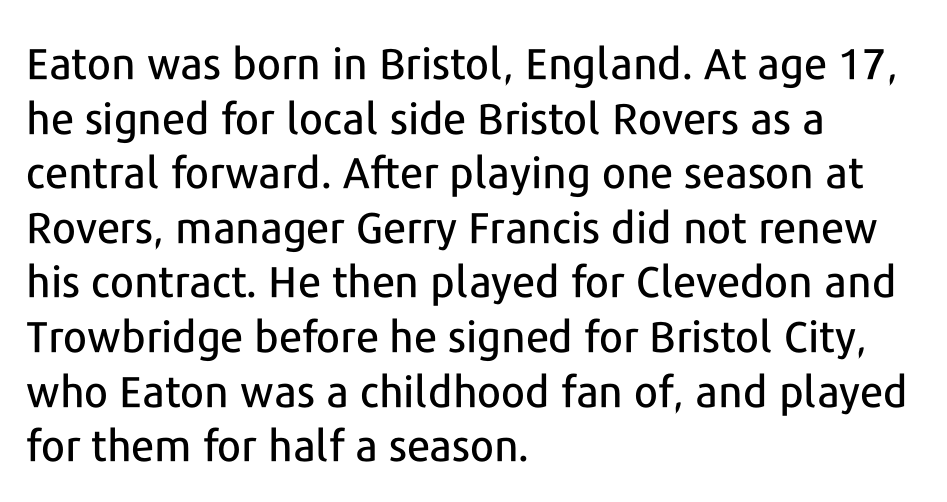
The passage shown is typed in a proportional face where columns would drift. This is roman type, the default non-slanted kind. Nothing unusual about the tracking: characters are spaced as the font intends. Regarding serifs, this sample does without them. Words float on clear page, feet unadorned. The lines in this sample share a left origin and differ only in where they stop.
